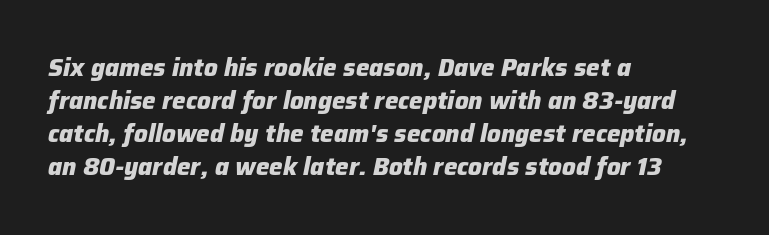
Letters rest on an invisible, unmarked baseline. The lettering tilts uniformly, giving the passage an italic look. Stroke thickness is high; the sample reads as a true bold. One-word summary of the alignment: left. Regarding leading, the lines here are spaced in the standard way.
